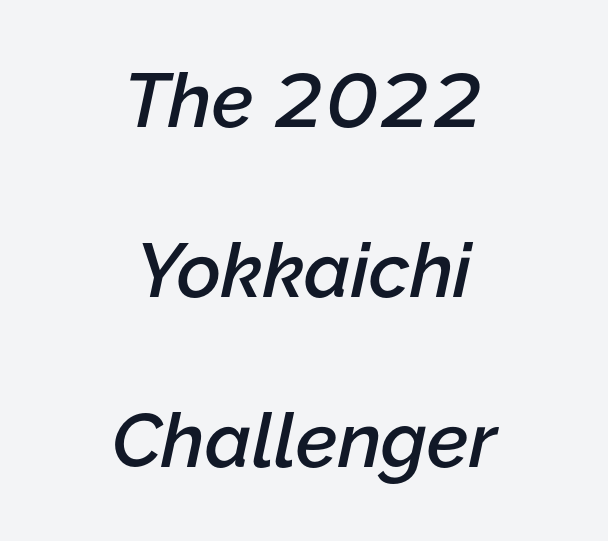
Q: Is the text bold? A: Semi-bold.
Q: Is the text italic (slanted)? A: Yes, it leans right by about 12 degrees.
Q: Is the text underlined? A: No.
Q: How is the paragraph aligned? A: Centered.
Q: Is the spacing between letters normal or unusually wide? A: Normal.
Q: Is the spacing between lines tight, normal or loose? A: Loose.
Q: Width (condensed, normal, or wide)? A: Normal.
Q: Stroke contrast? A: Low.
Q: x-height? A: Medium.
Q: Monospaced? A: No.
